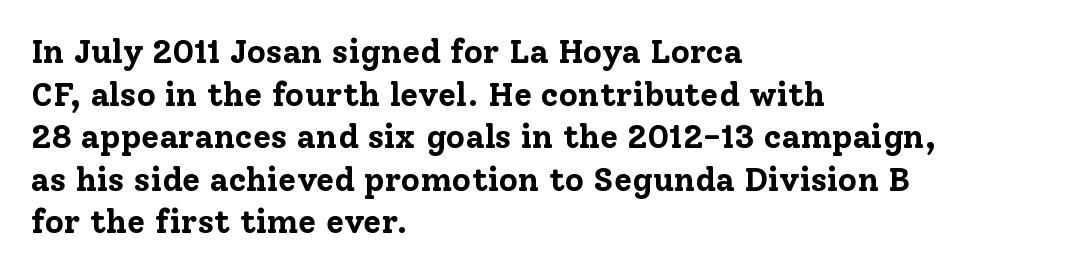
{"serif": "yes", "italic": "no", "bold": "yes", "weight": "bold", "width": "normal", "stroke_contrast": "low", "x_height": "medium", "monospaced": "no", "underline": "no", "align": "left", "line_spacing": "normal", "line_spacing_ratio": 1.29, "letter_spacing": "normal", "letter_spacing_em": 0.0, "glyph_px": 33}
